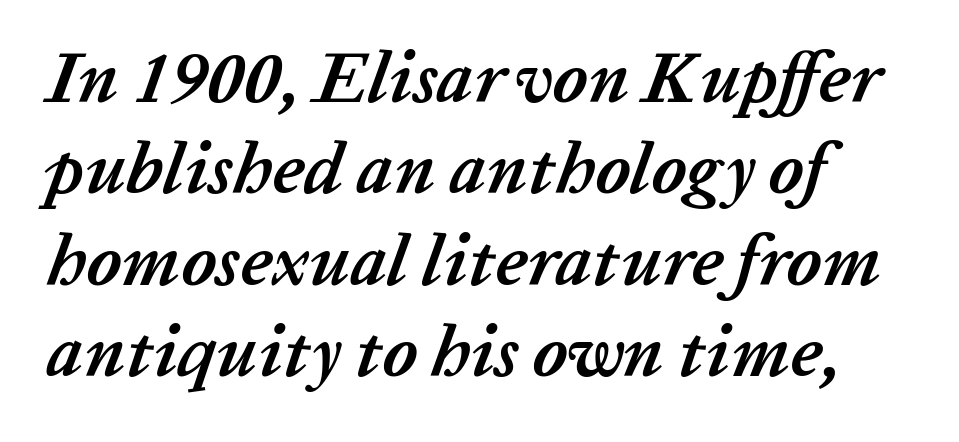
The lines are quadded left. A bare baseline throughout the passage. Do the characters align in a grid? No, the font is proportional. Each glyph is drawn with heavy, bold strokes.
